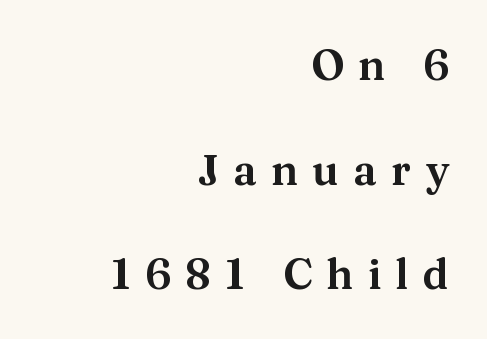
The image shows 42 px serif type, upright; set right-aligned, loose line spacing (2.49x), unusually wide letter spacing (+0.34 em), not underlined; medium stroke contrast and a medium x-height.
